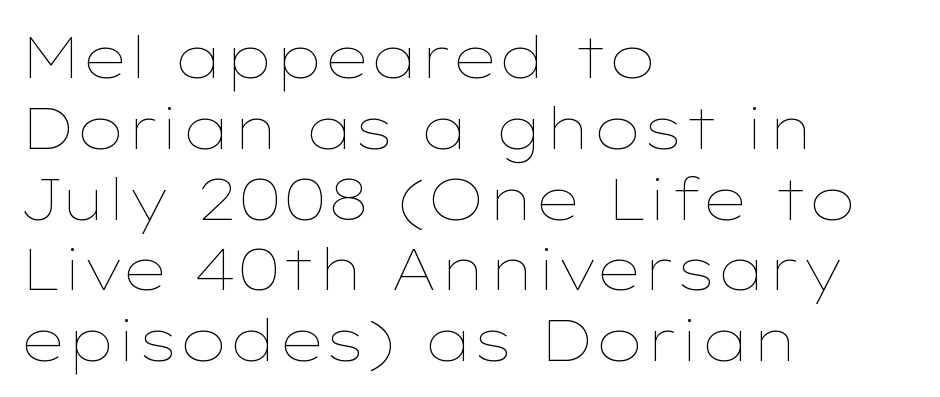
The image shows 58 px thin, wide type, upright; set left-aligned, line spacing 1.22x, normal letter spacing, not underlined; low stroke contrast and a medium x-height.
